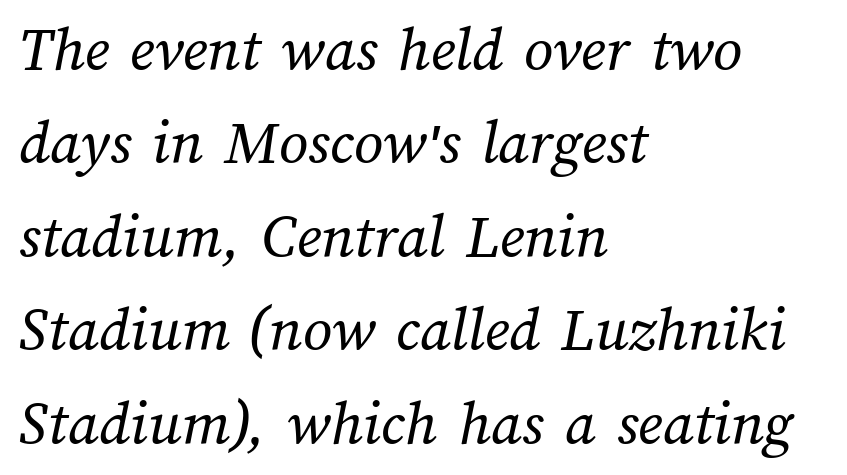
Q: Is the text bold? A: No.
Q: Is the text underlined? A: No.
Q: How is the paragraph aligned? A: Left-aligned.
Q: Is the spacing between letters normal or unusually wide? A: Normal.
Q: Is the spacing between lines tight, normal or loose? A: Normal.
Q: Width (condensed, normal, or wide)? A: Normal.
Q: Stroke contrast? A: Medium.
Q: x-height? A: Medium.
Q: Monospaced? A: No.
